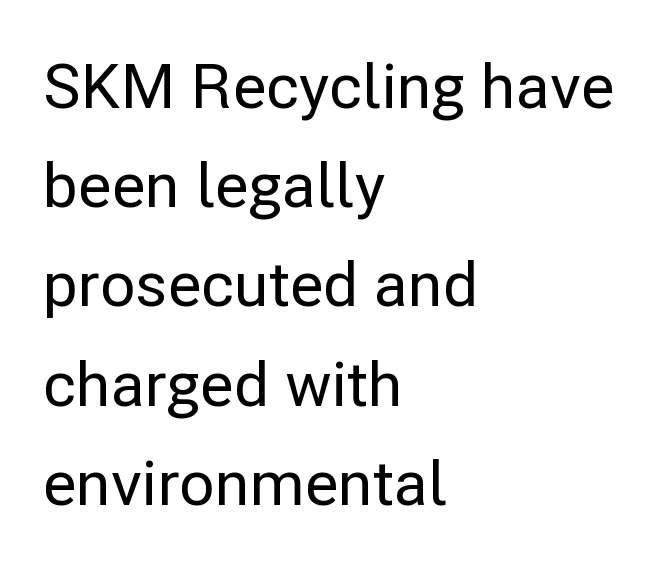
Check under the words: just untouched page. The paragraph shown leans on its left margin. Vertical strokes here are truly vertical. This is sans-serif lettering, the kind often seen on screens and signage. A normal amount of white space separates one row of letters from the next.
